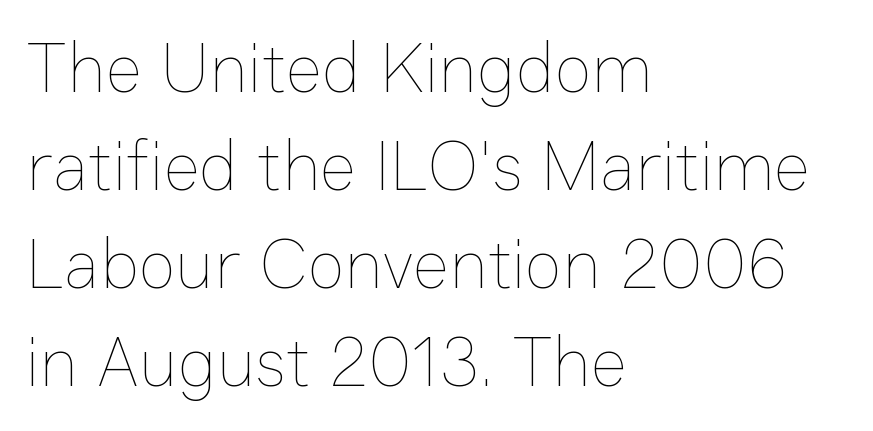
Q: Is the text bold? A: No.
Q: Is the text italic (slanted)? A: No, it is upright.
Q: Is the text underlined? A: No.
Q: How is the paragraph aligned? A: Left-aligned.
Q: Is the spacing between letters normal or unusually wide? A: Normal.
Q: Is the spacing between lines tight, normal or loose? A: Normal.
Q: Width (condensed, normal, or wide)? A: Normal.
Q: Stroke contrast? A: Low.
Q: x-height? A: Medium.
Q: Monospaced? A: No.
